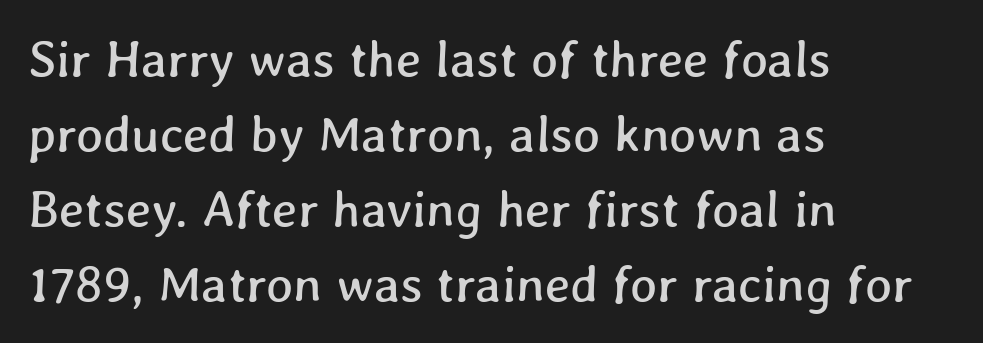
Q: Is the text underlined? A: No.
Q: How is the paragraph aligned? A: Left-aligned.
Q: Is the spacing between letters normal or unusually wide? A: Normal.
Q: Is the spacing between lines tight, normal or loose? A: Normal.
Q: Width (condensed, normal, or wide)? A: Normal.
Q: Stroke contrast? A: Low.
Q: x-height? A: Medium.
Q: Monospaced? A: No.
